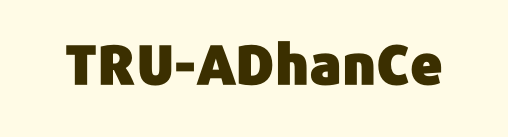
Q: Is the text italic (slanted)? A: No, it is upright.
Q: Is the typeface a serif or a sans-serif typeface? A: Sans-serif.
Q: Is the text underlined? A: No.
Q: Is the spacing between letters normal or unusually wide? A: Normal.
Q: Width (condensed, normal, or wide)? A: Normal.
Q: Stroke contrast? A: Low.
Q: x-height? A: Medium.
Q: Monospaced? A: No.
